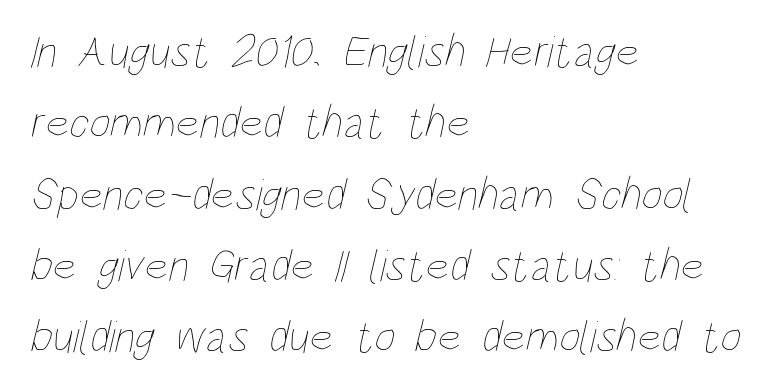
The cut favours lightness, reaching ordinary text weight at its darkest. Horizontal bands of white between lines are of average thickness. Each line starts at the same left margin while the right side varies. Note the varied advance widths — an 'i' is clearly narrower than an 'm'. This rendering features lettering with no underline. Characters follow at the spacing the type designer built in.
